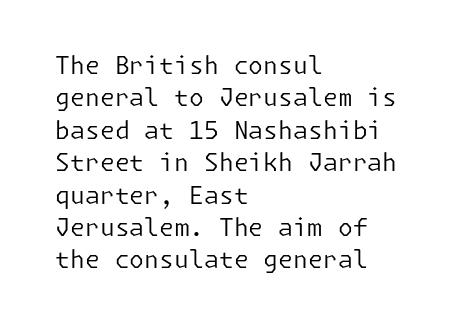
The typesetter chose a ragged-right arrangement here. In terms of letterspacing, this is plain default setting. Descenders hang freely into open space. A typesetter would call this leading conventional body-copy spacing. Stems and bowls with no extra thickness — not bold.
